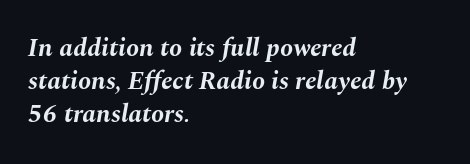
{"italic": "yes", "lean": "right", "slant_degrees": 10, "bold": "yes", "underline": "no", "align": "left", "line_spacing": "normal", "line_spacing_ratio": 1.27, "letter_spacing": "normal", "letter_spacing_em": 0.0, "glyph_px": 26}
